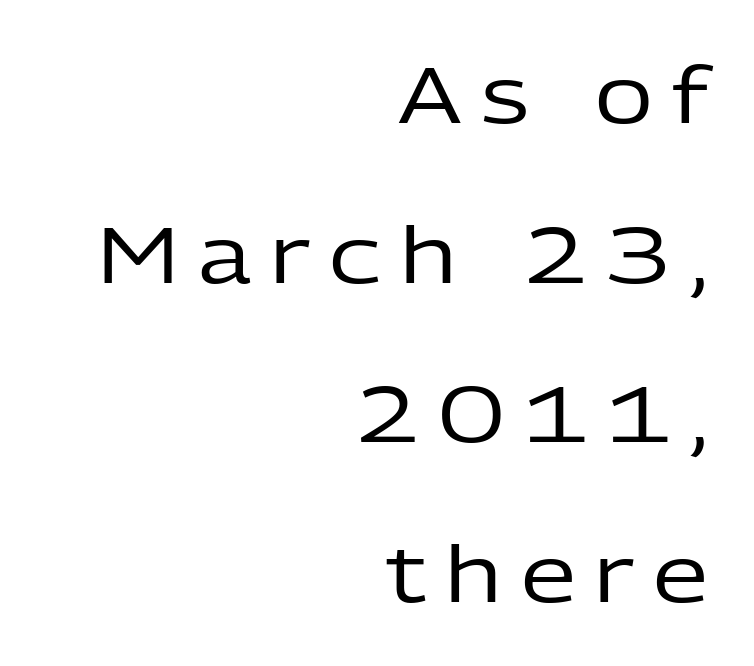
{"serif": "no", "italic": "no", "bold": "no", "weight": "regular", "width": "normal", "stroke_contrast": "low", "x_height": "medium", "monospaced": "no", "underline": "no", "align": "right", "line_spacing": "loose", "line_spacing_ratio": 2.02, "letter_spacing": "wide", "letter_spacing_em": 0.24, "glyph_px": 79}
